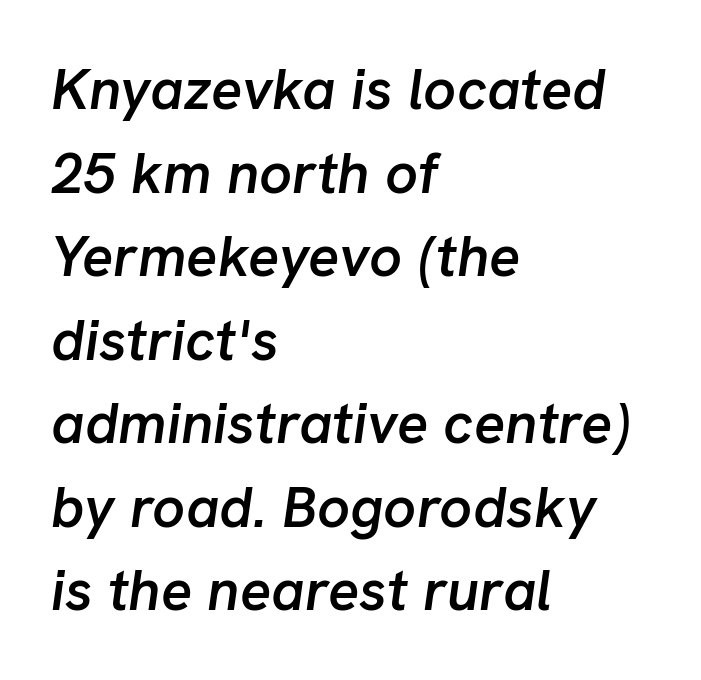
This is the in-between weight designers call semibold or demi. A classic flush-left, rag-right setting is used for this passage. Any mark beneath the type? The region is blank. Each letter keeps its own natural width here, so spacing adapts to shape.
